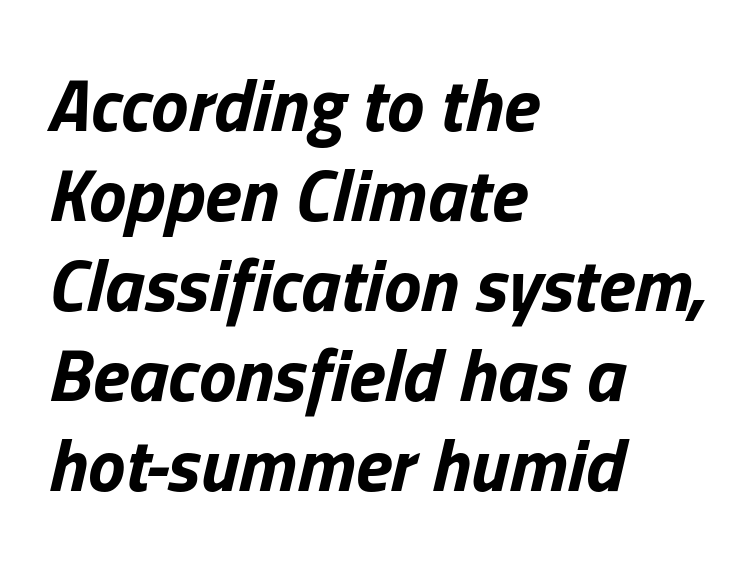
Q: Is the text bold? A: Yes.
Q: Is the text italic (slanted)? A: Yes, it leans right by about 13 degrees.
Q: Is the text underlined? A: No.
Q: How is the paragraph aligned? A: Left-aligned.
Q: Is the spacing between letters normal or unusually wide? A: Normal.
Q: Width (condensed, normal, or wide)? A: Normal.
Q: Stroke contrast? A: Low.
Q: x-height? A: Medium.
Q: Monospaced? A: No.
